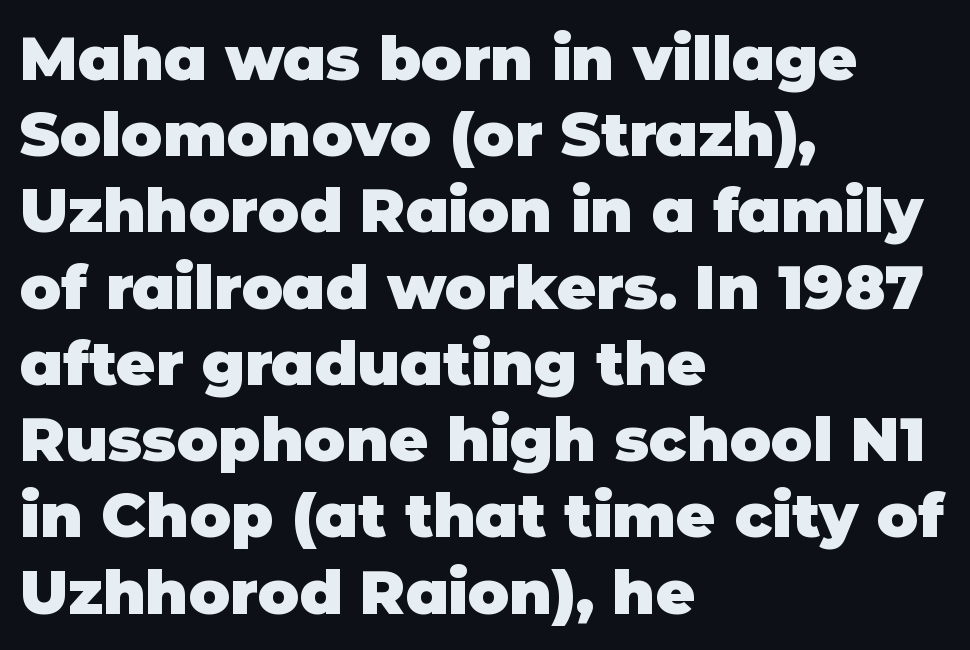
The font family rendered here belongs to the sans-serif group. Designer's note — italics off, roman on. Compared with a centered layout, this one pins lines to the left instead. Every letter is thick-stroked: bold, no question.
